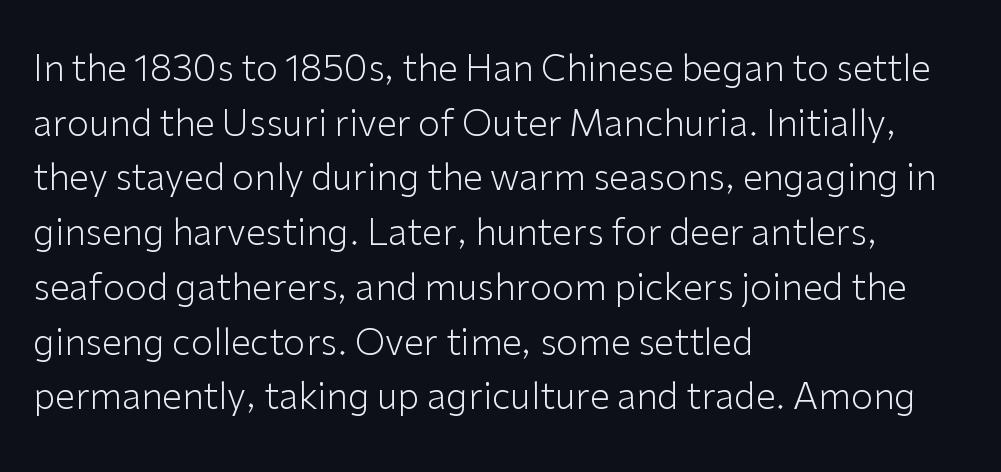
The passage shown is typed in a proportional face where columns would drift. Posture: upright roman. Check where the strokes stop: nothing finishes them off — pure sans. Tracking value appears to be zero — textbook default spacing. Lines of text with bare space underneath. Summary of weight: not heavy and not bold.
